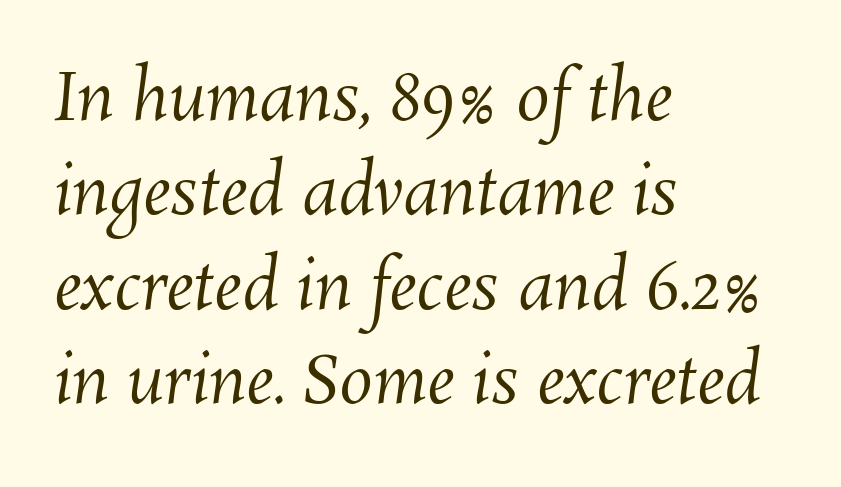
Any mark beneath the type? The region is blank. The letters advance in unequal steps, a hallmark of proportional type. Vertically, the passage feels balanced, rows spaced as you'd expect. If you drew a ruler down the left edge, every line would touch it. A light-to-regular cut is what we see here.
